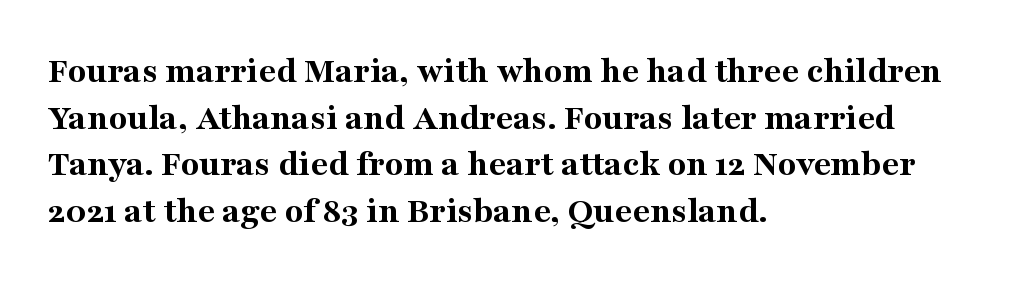
The image shows 38 px bold serif type, upright; set left-aligned, line spacing 1.23x, normal letter spacing, not underlined; medium stroke contrast and a medium x-height.
